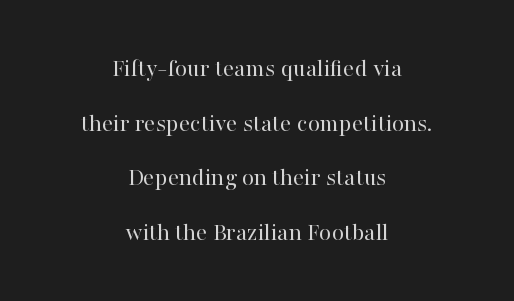
The image shows 25 px text type, upright; set centered, loose line spacing (2.19x), normal letter spacing, not underlined.
